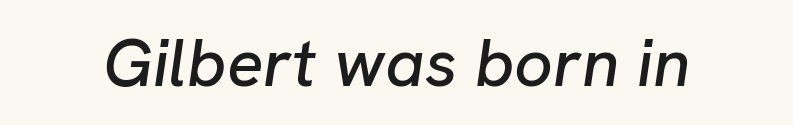
{"italic": "yes", "lean": "right", "slant_degrees": 8, "width": "normal", "stroke_contrast": "low", "x_height": "medium", "monospaced": "no", "underline": "no", "letter_spacing": "normal", "letter_spacing_em": 0.0, "glyph_px": 68}
